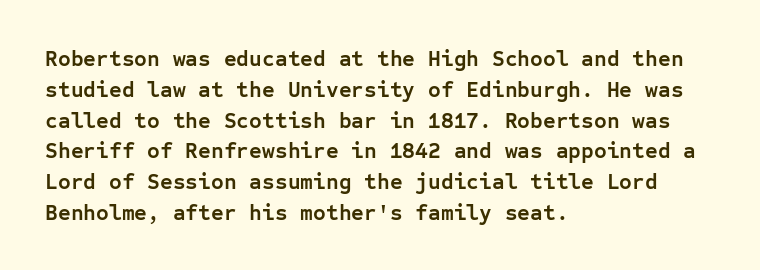
{"italic": "no", "bold": "yes", "underline": "no", "align": "left", "line_spacing": "normal", "line_spacing_ratio": 1.4, "letter_spacing": "normal", "letter_spacing_em": 0.0, "glyph_px": 22}
